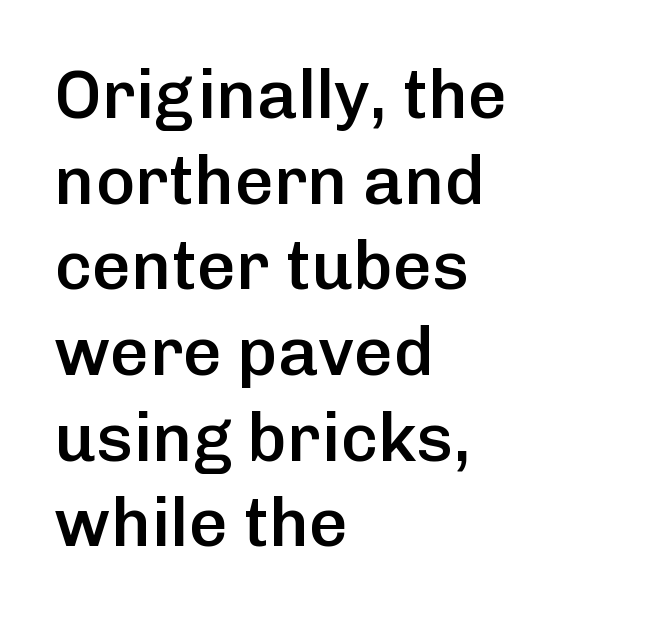
The compositor pushed each line to the left boundary. The line texture is even and compact thanks to regular tracking. Line spacing here is normal. Underline: absent. Posture: upright roman.
